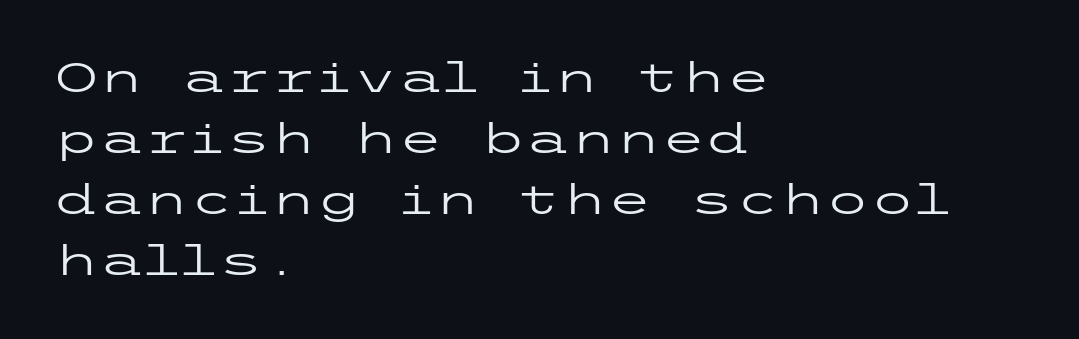
The image shows 41 px regular-weight, wide sans-serif type, upright; set left-aligned, normal line spacing (1.49x), normal letter spacing, not underlined; low stroke contrast and a medium x-height.
